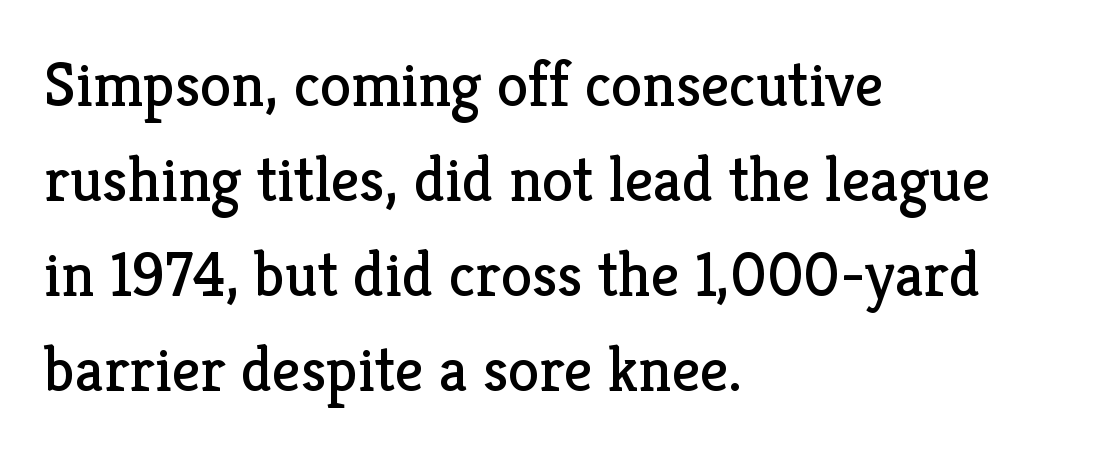
{"serif": "yes", "italic": "no", "bold": "no", "weight": "regular", "width": "normal", "stroke_contrast": "low", "x_height": "medium", "monospaced": "no", "underline": "no", "align": "left", "line_spacing": "normal", "line_spacing_ratio": 1.51, "letter_spacing": "normal", "letter_spacing_em": 0.0, "glyph_px": 63}
